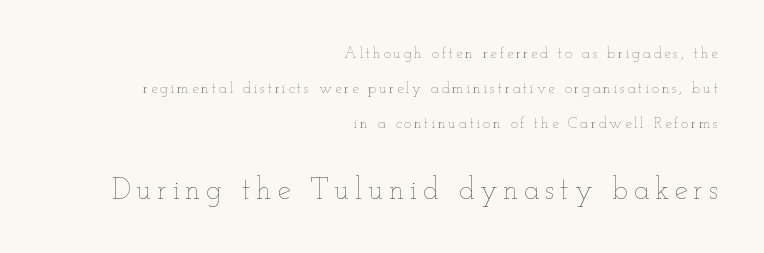
A typesetter would call this leading open, well beyond the default. Character size in the trailing block exceeds that of the leading block. Think standard paragraph weight, or any step lighter than that. It's the straight-up-and-down kind of type.
